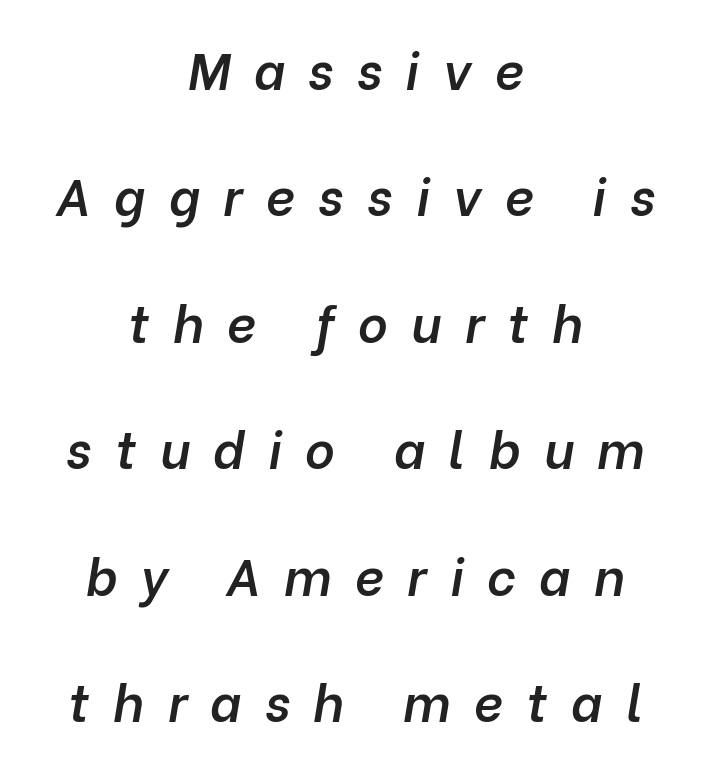
{"italic": "yes", "lean": "right", "slant_degrees": 10, "bold": "semi", "weight": "semibold", "width": "normal", "stroke_contrast": "low", "x_height": "medium", "monospaced": "no", "underline": "no", "align": "center", "line_spacing": "loose", "line_spacing_ratio": 2.48, "letter_spacing": "wide", "letter_spacing_em": 0.46, "glyph_px": 51}
